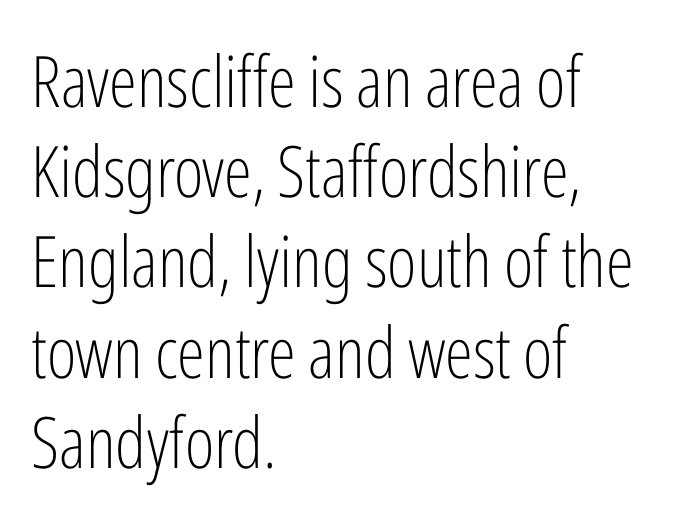
The image shows 71 px light, condensed sans-serif type, upright; set left-aligned, normal line spacing (1.27x), normal letter spacing, not underlined; low stroke contrast and a medium x-height.
